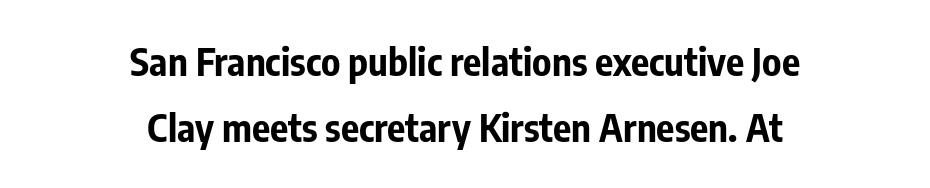
The image shows 38 px bold, condensed sans-serif type, upright; set centered, line spacing 1.75x, normal letter spacing, not underlined; low stroke contrast and a medium x-height.
